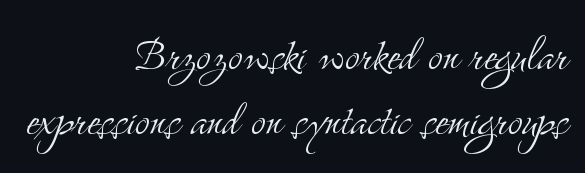
These lines keep a tight, regular rhythm from letter to letter. These lines are set flush right with a ragged left edge. Font category for this specimen: serif. The words here are not underlined. Spacing verdict: proportional, widths tailored to each character.
